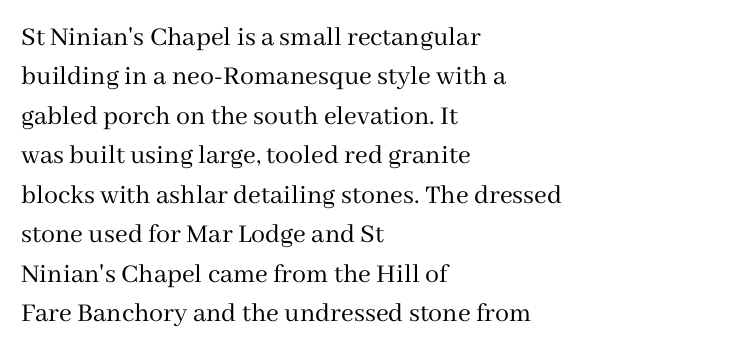
{"serif": "yes", "italic": "no", "bold": "no", "weight": "regular", "width": "normal", "stroke_contrast": "medium", "x_height": "medium", "monospaced": "no", "underline": "no", "align": "left", "line_spacing": "normal", "line_spacing_ratio": 1.41, "letter_spacing": "normal", "letter_spacing_em": 0.0, "glyph_px": 28}
